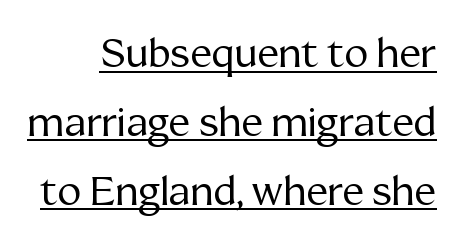
The image shows 40 px regular-weight serif type, upright; set line spacing 1.72x, normal letter spacing, underlined; medium stroke contrast and a medium x-height.
